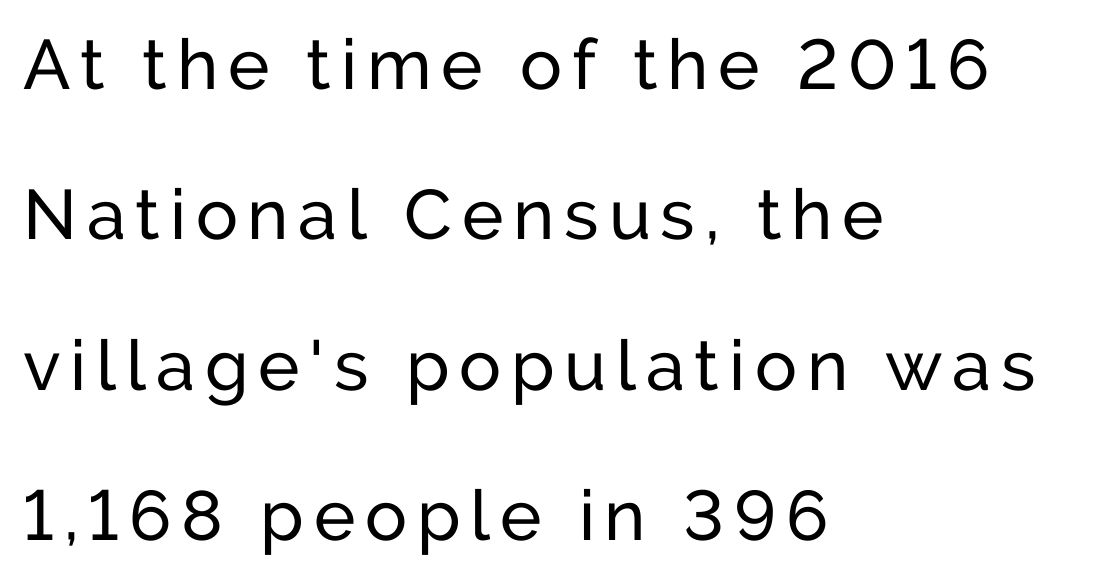
{"serif": "no", "italic": "no", "bold": "no", "weight": "regular", "width": "normal", "stroke_contrast": "low", "x_height": "medium", "monospaced": "no", "underline": "no", "align": "left", "line_spacing": "loose", "line_spacing_ratio": 2.15, "glyph_px": 70}
